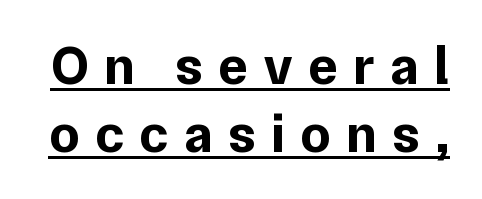
The image shows 55 px bold sans-serif type, upright; set line spacing 1.23x, unusually wide letter spacing (+0.27 em), underlined; low stroke contrast and a medium x-height.
